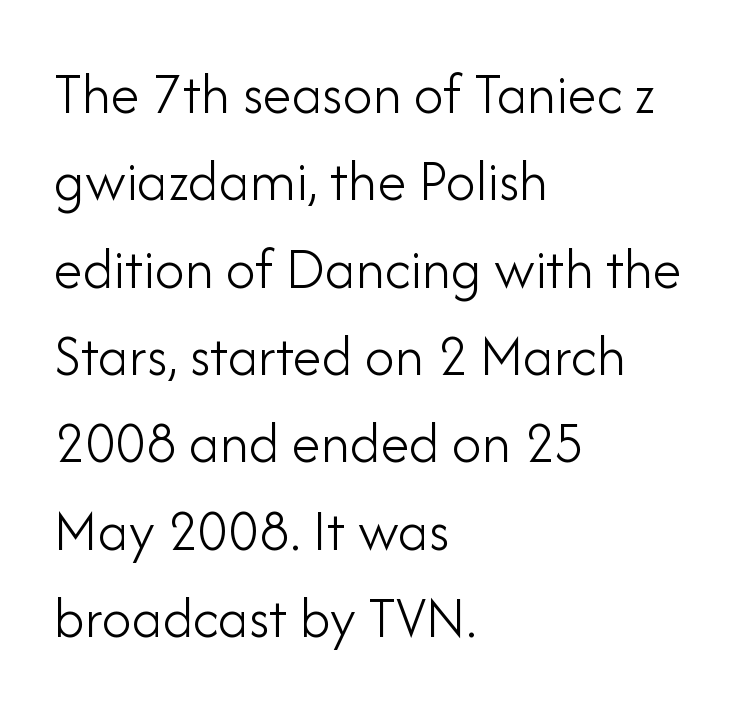
The image shows 59 px light sans-serif type, upright; set left-aligned, normal line spacing (1.48x), normal letter spacing, not underlined; low stroke contrast and a small x-height.
